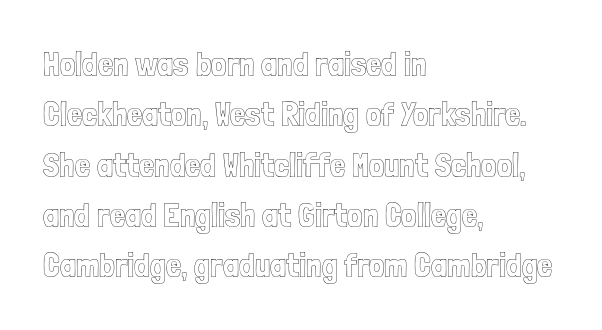
{"italic": "no", "width": "condensed", "x_height": "medium", "monospaced": "no", "underline": "no", "align": "left", "line_spacing": "normal", "line_spacing_ratio": 1.48, "letter_spacing": "normal", "letter_spacing_em": 0.0, "glyph_px": 34}
